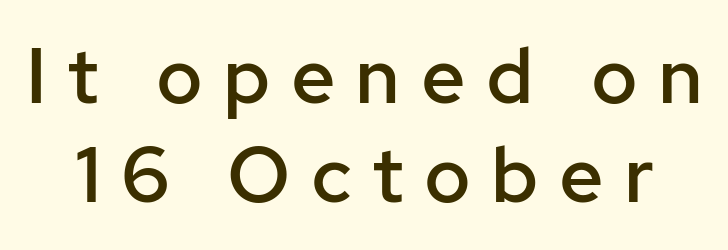
{"serif": "no", "italic": "no", "bold": "semi", "weight": "semibold", "width": "normal", "stroke_contrast": "low", "x_height": "medium", "monospaced": "no", "underline": "no", "line_spacing": "normal", "line_spacing_ratio": 1.27, "letter_spacing": "wide", "letter_spacing_em": 0.26, "glyph_px": 78}
